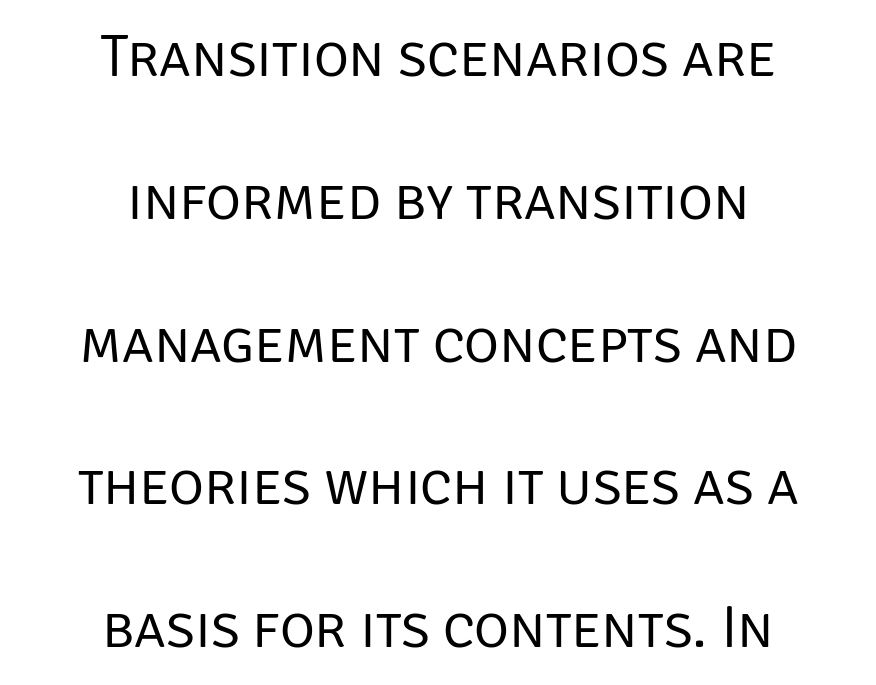
Q: Is the text bold? A: No.
Q: Is the text italic (slanted)? A: No, it is upright.
Q: Is the typeface a serif or a sans-serif typeface? A: Sans-serif.
Q: Is the text underlined? A: No.
Q: How is the paragraph aligned? A: Centered.
Q: Is the spacing between letters normal or unusually wide? A: Normal.
Q: Is the spacing between lines tight, normal or loose? A: Loose.
Q: Width (condensed, normal, or wide)? A: Normal.
Q: Stroke contrast? A: Low.
Q: x-height? A: Large.
Q: Monospaced? A: No.
